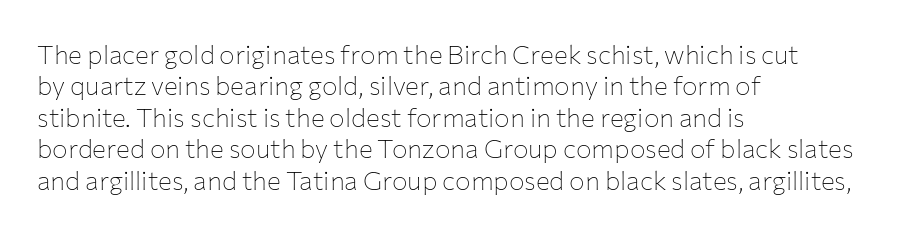
The image shows 26 px text type, upright; set left-aligned, line spacing 1.21x, normal letter spacing, not underlined.
